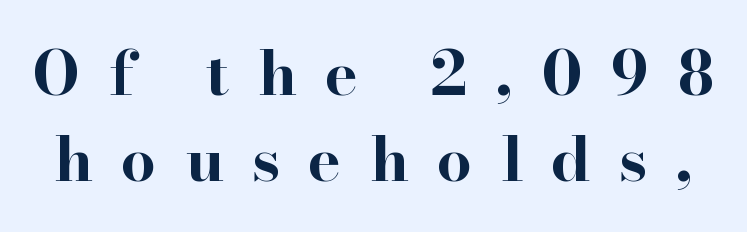
{"serif": "yes", "italic": "no", "bold": "yes", "weight": "bold", "width": "wide", "stroke_contrast": "high", "x_height": "small", "monospaced": "no", "underline": "no", "line_spacing": "normal", "line_spacing_ratio": 1.39, "letter_spacing": "wide", "letter_spacing_em": 0.46, "glyph_px": 62}
